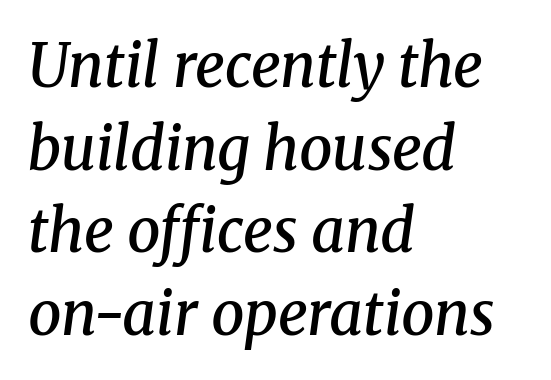
The face used here is seriffed, in the tradition of book romans. Every character sits at an angle, as italics do. One-word summary of the alignment: left. The rendering uses natural spacing where letterforms have individual widths.
